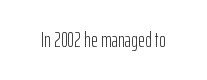
Q: Is the text bold? A: No.
Q: Is the text italic (slanted)? A: No, it is upright.
Q: Is the text underlined? A: No.
Q: Is the spacing between letters normal or unusually wide? A: Normal.
